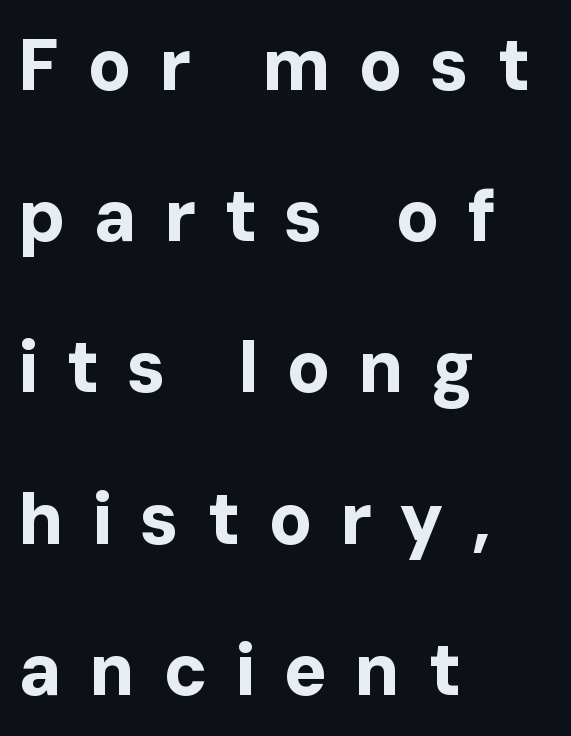
Q: Is the text bold? A: Yes.
Q: Is the text italic (slanted)? A: No, it is upright.
Q: Is the typeface a serif or a sans-serif typeface? A: Sans-serif.
Q: Is the text underlined? A: No.
Q: How is the paragraph aligned? A: Left-aligned.
Q: Is the spacing between letters normal or unusually wide? A: Unusually wide.
Q: Is the spacing between lines tight, normal or loose? A: Loose.
Q: Width (condensed, normal, or wide)? A: Normal.
Q: Stroke contrast? A: Low.
Q: x-height? A: Medium.
Q: Monospaced? A: No.
